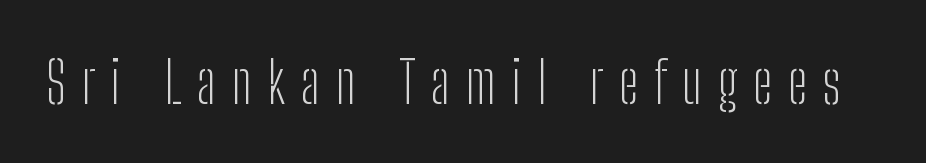
Classification — sans serif. The font sits on the lighter half of the weight spectrum, regular included. Character widths vary here, with narrow letters taking less room than wide ones. The specimen reads as upright at a glance. Check the space under the baseline: it is left empty.
